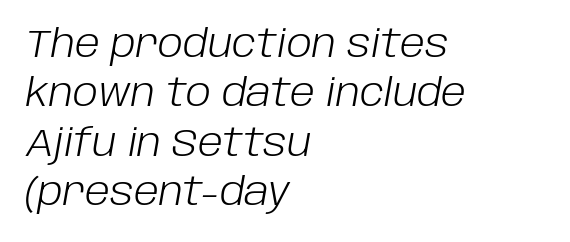
The image shows 38 px light type, italic (leaning right); set left-aligned, normal line spacing (1.3x), normal letter spacing, not underlined; low stroke contrast and a large x-height.
